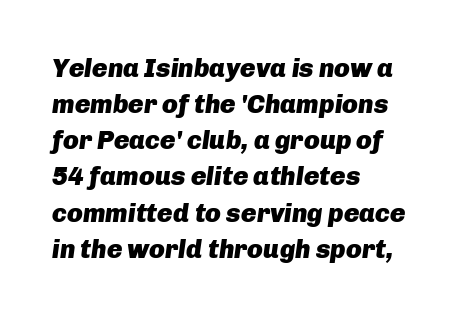
The image shows 26 px bold type, italic (leaning right); set left-aligned, normal line spacing (1.39x), normal letter spacing, not underlined.
